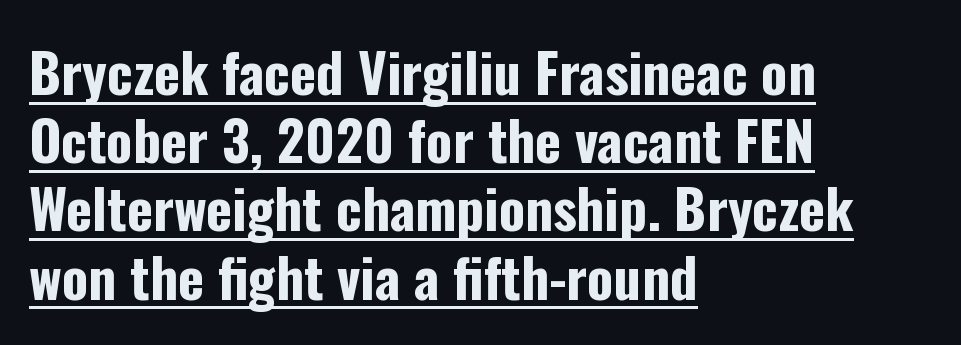
Q: Is the text bold? A: Yes.
Q: Is the text italic (slanted)? A: No, it is upright.
Q: Is the typeface a serif or a sans-serif typeface? A: Sans-serif.
Q: Is the text underlined? A: Yes.
Q: How is the paragraph aligned? A: Left-aligned.
Q: Is the spacing between letters normal or unusually wide? A: Normal.
Q: Width (condensed, normal, or wide)? A: Condensed.
Q: Stroke contrast? A: Low.
Q: x-height? A: Medium.
Q: Monospaced? A: No.
